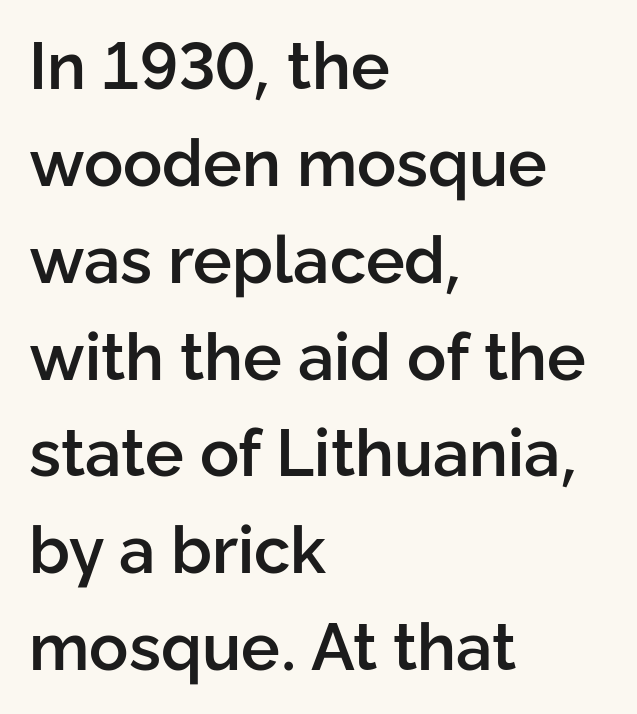
Alignment: flush left. Upright lettering throughout. Varying glyph widths throughout — classic text-font behaviour. Only glyphs here, with clear space below each row. The type family on display is of the sans-serif kind. In terms of weight, the rendering is demibold, just under bold.
